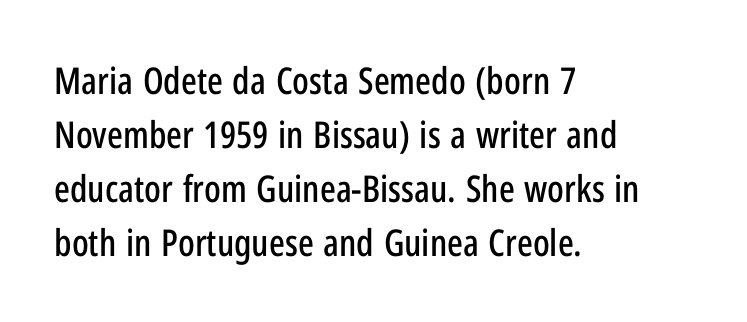
{"serif": "no", "italic": "no", "width": "condensed", "stroke_contrast": "low", "x_height": "medium", "monospaced": "no", "underline": "no", "align": "left", "line_spacing": "normal", "line_spacing_ratio": 1.46, "letter_spacing": "normal", "letter_spacing_em": 0.0, "glyph_px": 37}
